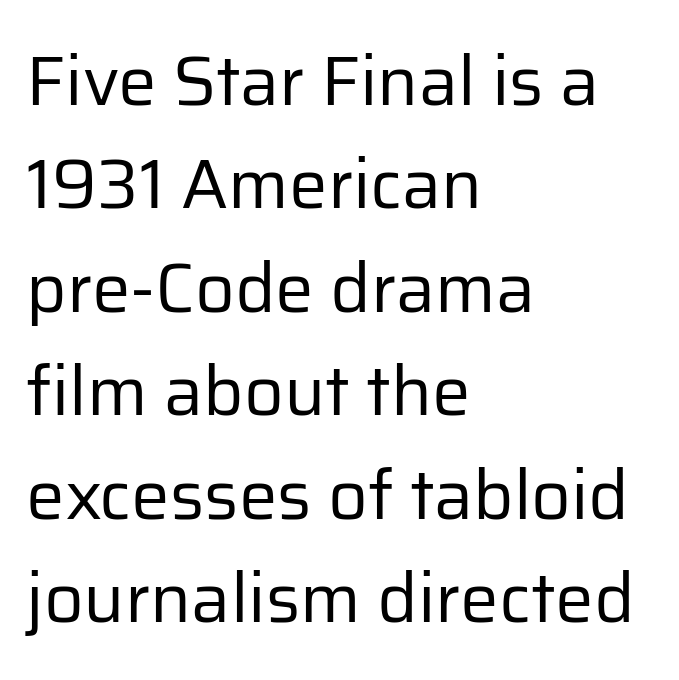
{"serif": "no", "italic": "no", "bold": "no", "weight": "regular", "width": "normal", "stroke_contrast": "low", "x_height": "medium", "monospaced": "no", "underline": "no", "align": "left", "line_spacing": "normal", "line_spacing_ratio": 1.5, "letter_spacing": "normal", "letter_spacing_em": 0.0, "glyph_px": 69}
